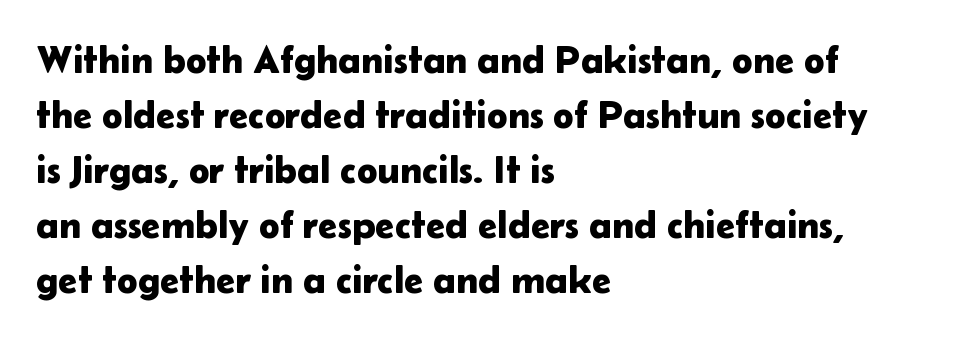
Note the varied advance widths — an 'i' is clearly narrower than an 'm'. The letterforms sit shoulder to shoulder at normal distance. Compared with a centered layout, this one pins lines to the left instead. The words here are not underlined.
